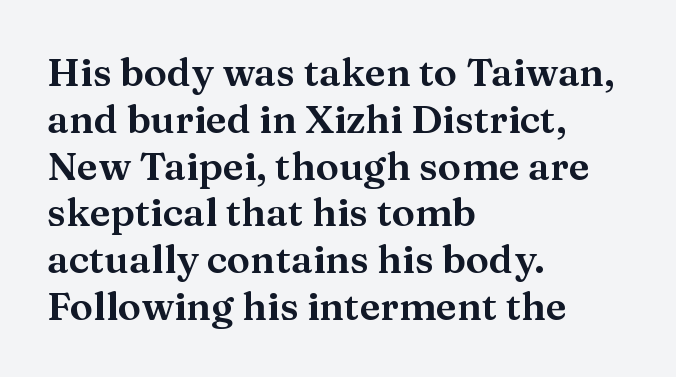
Typographically, this falls in the serif category. Proportional: the letters do not fall into vertical columns. The font's upright variant was chosen for this text. This sample uses plain, unmodified letter spacing. The text block is weighted toward the left margin, trailing off unevenly rightward. Any mark beneath the type? The region is blank.
